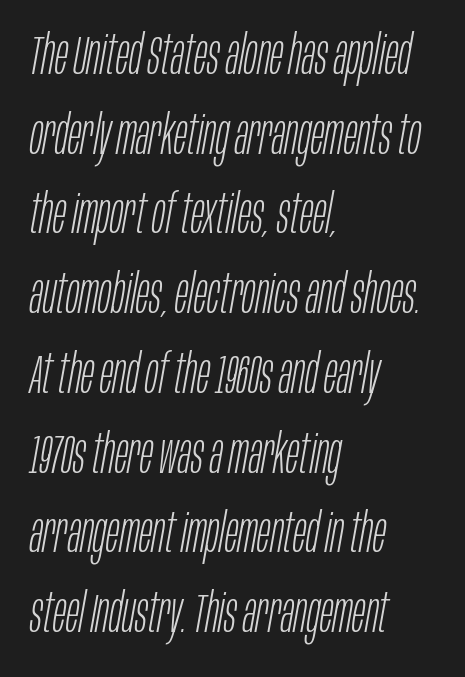
The image shows 55 px light, condensed type, italic (leaning right); set left-aligned, normal line spacing (1.45x), normal letter spacing, not underlined; low stroke contrast and a large x-height.
